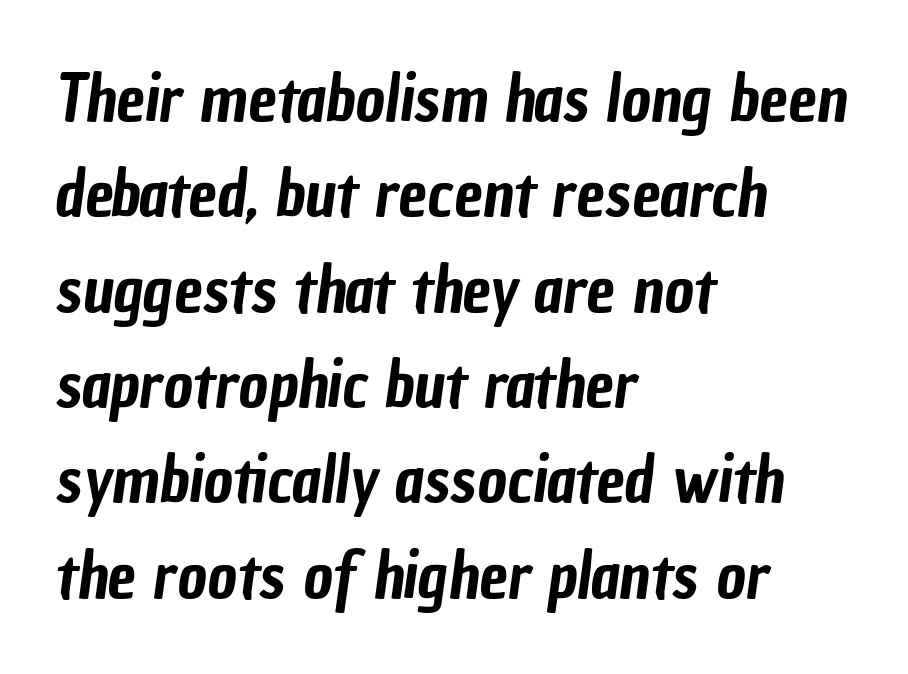
Q: Is the typeface a serif or a sans-serif typeface? A: Sans-serif.
Q: Is the text underlined? A: No.
Q: How is the paragraph aligned? A: Left-aligned.
Q: Is the spacing between letters normal or unusually wide? A: Normal.
Q: Is the spacing between lines tight, normal or loose? A: Normal.
Q: Width (condensed, normal, or wide)? A: Condensed.
Q: Stroke contrast? A: Low.
Q: x-height? A: Medium.
Q: Monospaced? A: No.
